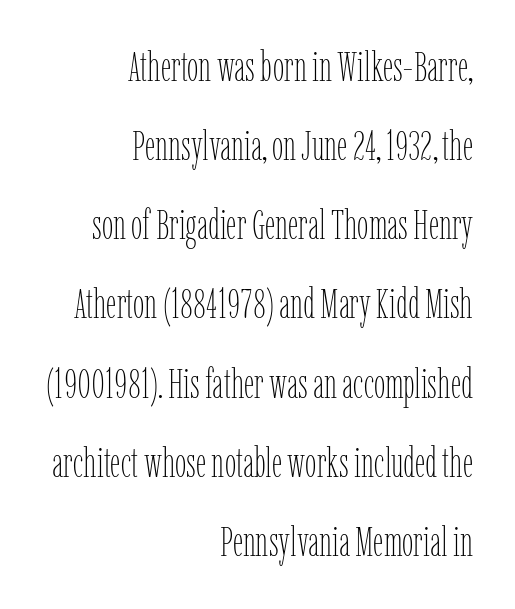
{"italic": "no", "bold": "no", "weight": "thin", "width": "condensed", "stroke_contrast": "low", "x_height": "medium", "monospaced": "no", "underline": "no", "align": "right", "line_spacing": "loose", "line_spacing_ratio": 1.93, "letter_spacing": "normal", "letter_spacing_em": 0.0, "glyph_px": 41}
